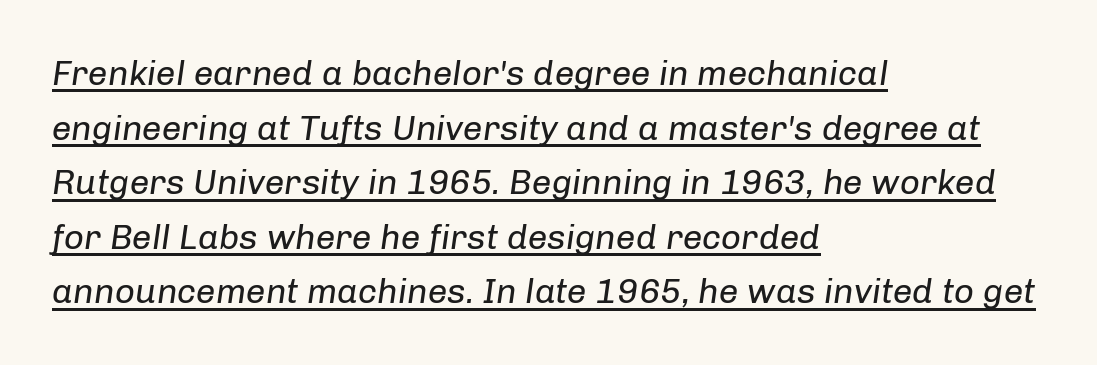
The image shows 35 px regular-weight type, italic (leaning right); set left-aligned, normal line spacing (1.56x), normal letter spacing, underlined; low stroke contrast and a medium x-height.
